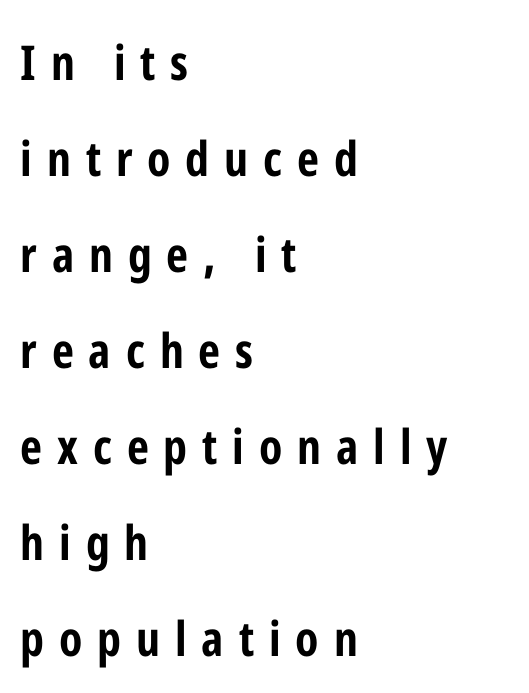
Is this a fixed-width face? No — the glyphs have proportional, varying widths. Upright lettering throughout. Reading down the block, your eye returns to a fixed left position each line. Someone cranked the tracking dial way up on this one.
